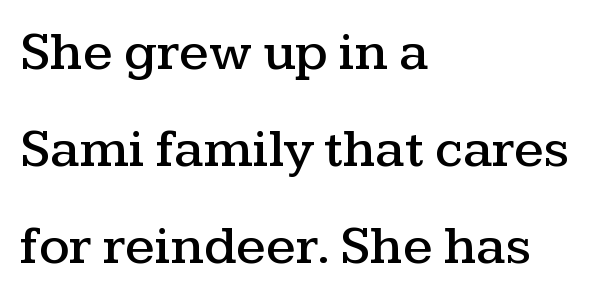
{"serif": "yes", "italic": "no", "width": "wide", "stroke_contrast": "medium", "x_height": "medium", "monospaced": "no", "underline": "no", "align": "left", "line_spacing_ratio": 1.8, "letter_spacing": "normal", "letter_spacing_em": 0.0, "glyph_px": 54}
